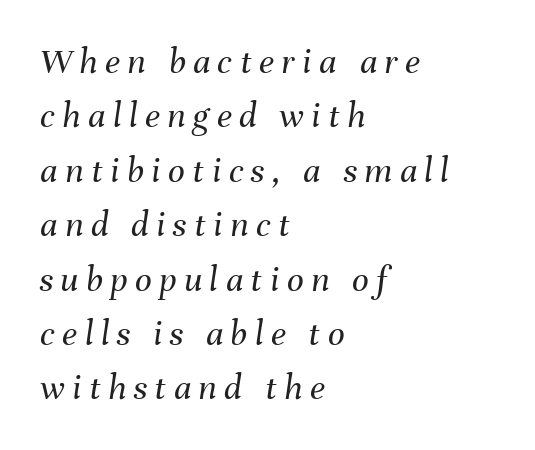
These glyphs show unthickened strokes, regular width or finer. Students, note that the glyphs here are deliberately spaced far apart. Whoever set this chose a conventional vertical rhythm. The typesetter chose a ragged-right arrangement here.
